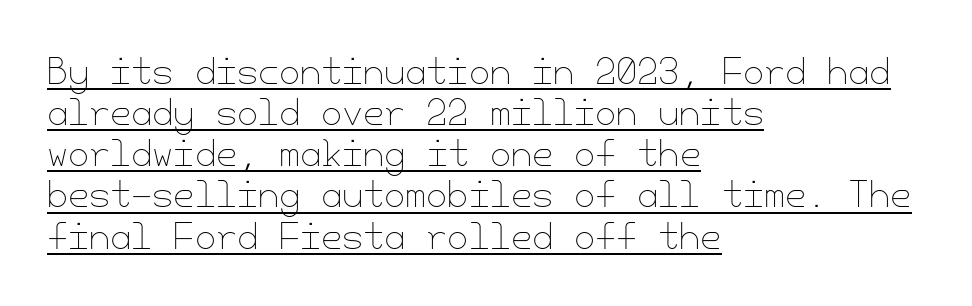
The image shows 34 px thin type, upright; set left-aligned, line spacing 1.21x, normal letter spacing, underlined; low stroke contrast and a small x-height.
